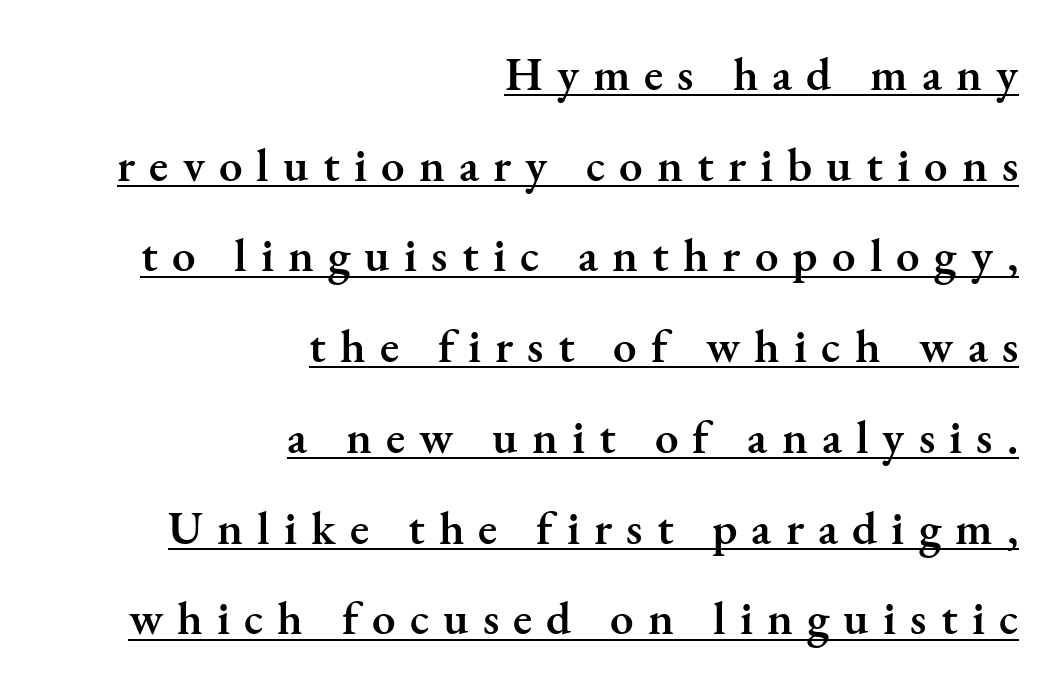
The image shows 47 px semibold serif type, upright; set right-aligned, loose line spacing (1.93x), unusually wide letter spacing (+0.3 em), underlined; medium stroke contrast and a small x-height.
